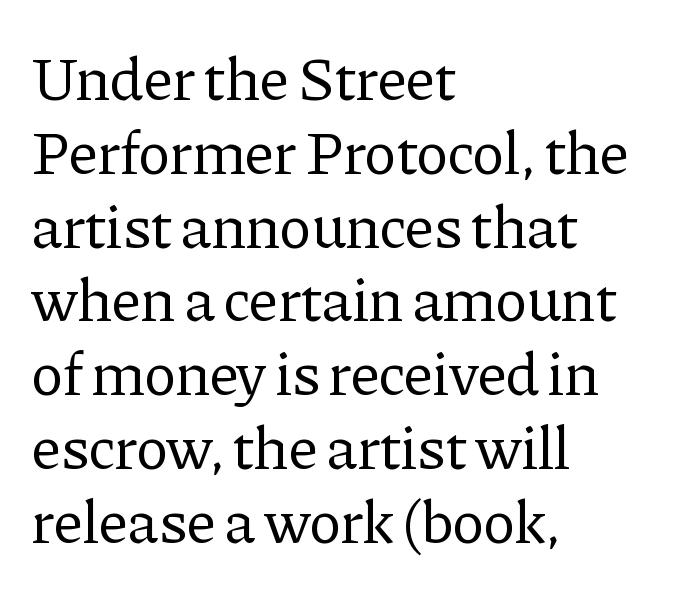
Q: Is the text bold? A: No.
Q: Is the text italic (slanted)? A: No, it is upright.
Q: Is the typeface a serif or a sans-serif typeface? A: Serif.
Q: Is the text underlined? A: No.
Q: How is the paragraph aligned? A: Left-aligned.
Q: Is the spacing between letters normal or unusually wide? A: Normal.
Q: Width (condensed, normal, or wide)? A: Normal.
Q: Stroke contrast? A: Low.
Q: x-height? A: Medium.
Q: Monospaced? A: No.
